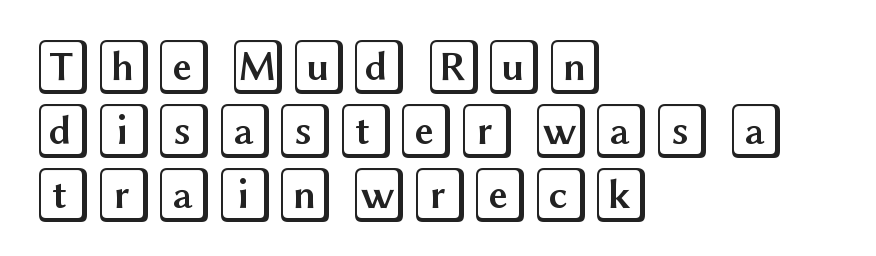
Line starts are locked; line ends wander. Tall strokes in this sample are plumb rather than angled. The letterforms sit shoulder to shoulder at normal distance. The words here are not underlined.
